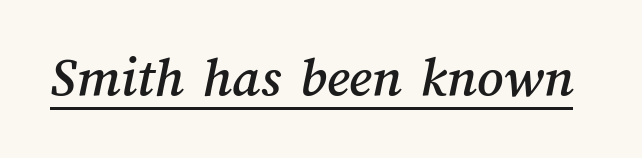
Q: Is the text underlined? A: Yes.
Q: Is the spacing between letters normal or unusually wide? A: Normal.
Q: Width (condensed, normal, or wide)? A: Normal.
Q: Stroke contrast? A: Medium.
Q: x-height? A: Medium.
Q: Monospaced? A: No.
